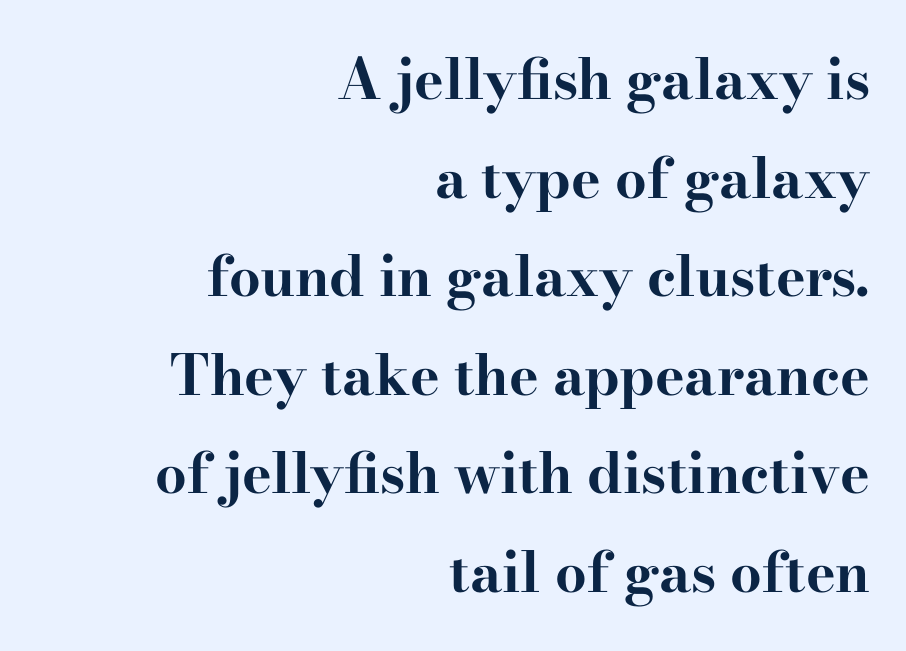
The image shows 56 px bold, wide serif type, upright; set right-aligned, line spacing 1.76x, normal letter spacing, not underlined; high stroke contrast and a small x-height.
